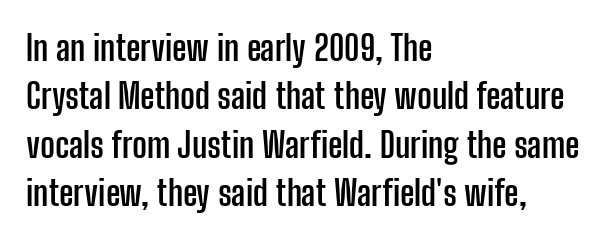
The image shows 35 px semibold, condensed sans-serif type, upright; set left-aligned, normal line spacing (1.38x), normal letter spacing, not underlined; low stroke contrast and a medium x-height.
